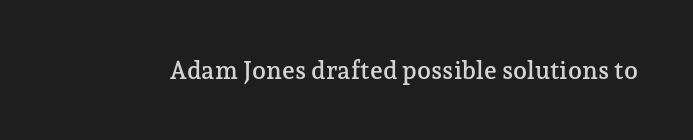
The image shows 25 px text type, upright; set normal letter spacing, not underlined.
